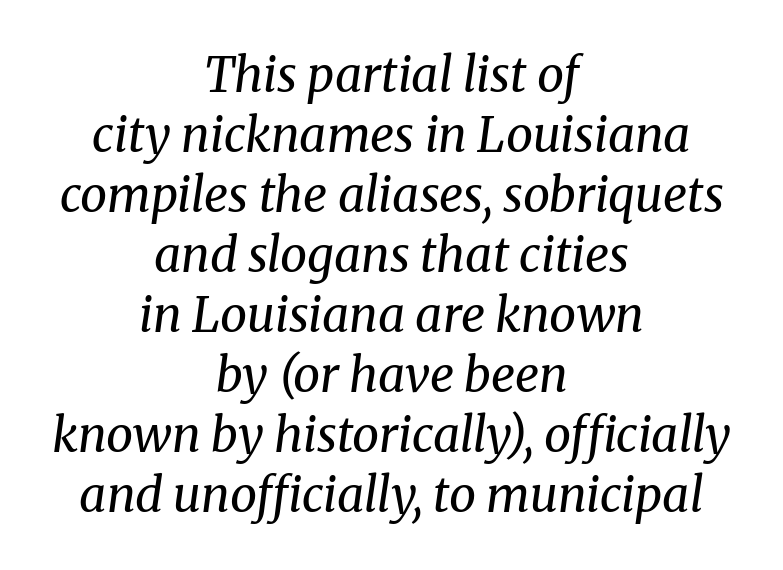
Q: Is the text bold? A: No.
Q: Is the text italic (slanted)? A: Yes, it leans right by about 8 degrees.
Q: Is the typeface a serif or a sans-serif typeface? A: Serif.
Q: Is the text underlined? A: No.
Q: How is the paragraph aligned? A: Centered.
Q: Is the spacing between letters normal or unusually wide? A: Normal.
Q: Is the spacing between lines tight, normal or loose? A: Normal.
Q: Width (condensed, normal, or wide)? A: Normal.
Q: Stroke contrast? A: Medium.
Q: x-height? A: Medium.
Q: Monospaced? A: No.
